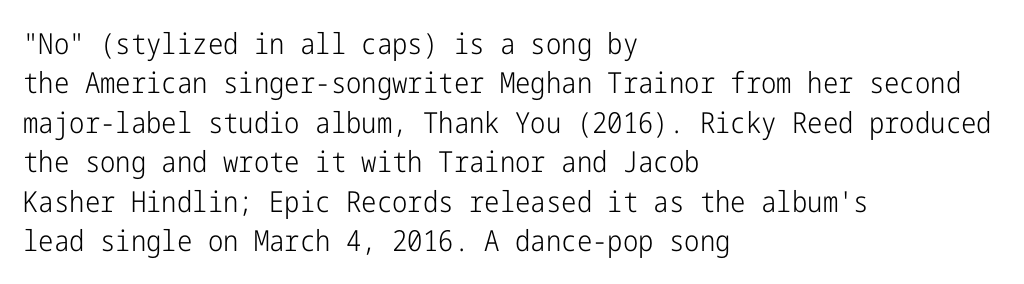
Quick note: not italic, upright. Notice how descenders clear the ascenders below comfortably — that's standard leading. This reads as an unemphasized weight, regular at the heaviest. Does the type have serifs? No, each stem ends abruptly. These lines are set flush left with a ragged right edge.
